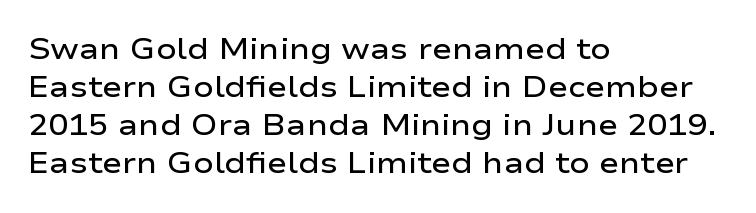
The image shows 30 px semibold, wide sans-serif type, upright; set left-aligned, normal line spacing (1.27x), normal letter spacing, not underlined; low stroke contrast and a medium x-height.
